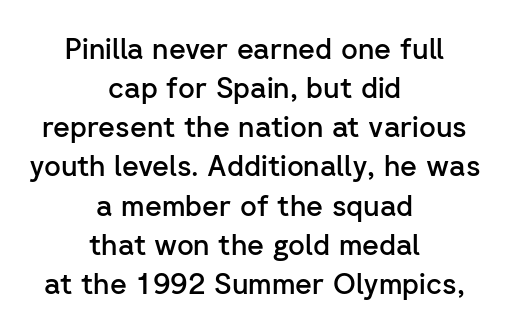
The image shows 29 px semibold sans-serif type, upright; set centered, normal line spacing (1.35x), normal letter spacing, not underlined; low stroke contrast and a medium x-height.
